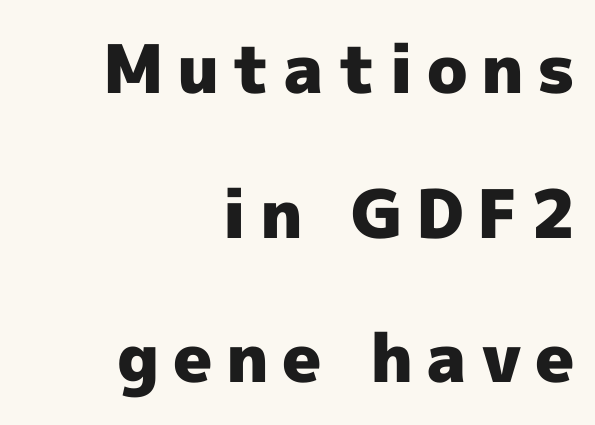
{"serif": "no", "italic": "no", "bold": "yes", "weight": "heavy", "width": "normal", "x_height": "medium", "monospaced": "no", "underline": "no", "align": "right", "line_spacing": "loose", "line_spacing_ratio": 2.16, "letter_spacing": "wide", "letter_spacing_em": 0.2, "glyph_px": 67}
